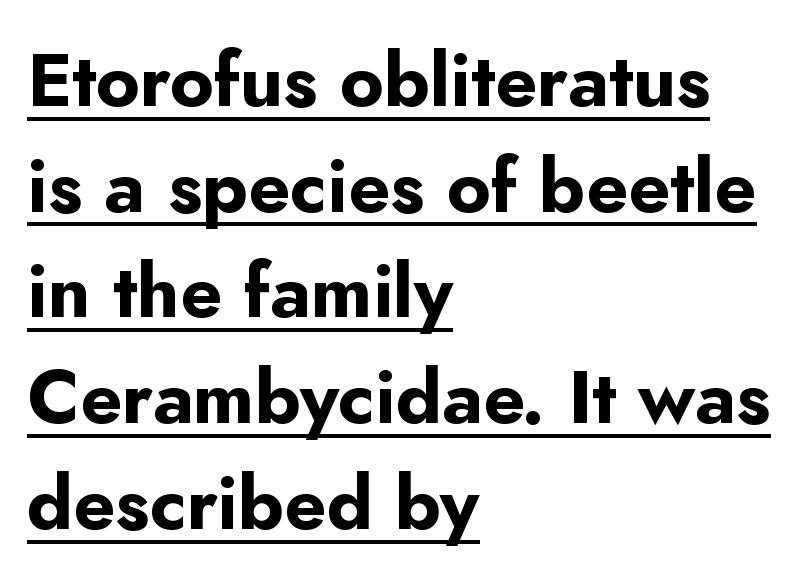
{"serif": "no", "italic": "no", "bold": "yes", "weight": "bold", "width": "normal", "stroke_contrast": "low", "x_height": "small", "monospaced": "no", "underline": "yes", "align": "left", "line_spacing": "normal", "line_spacing_ratio": 1.41, "letter_spacing": "normal", "letter_spacing_em": 0.0, "glyph_px": 75}
